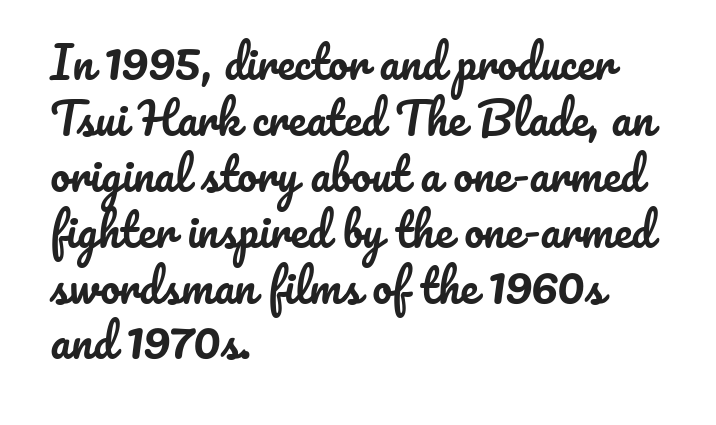
Q: Is the text italic (slanted)? A: Yes.
Q: Is the text underlined? A: No.
Q: How is the paragraph aligned? A: Left-aligned.
Q: Is the spacing between letters normal or unusually wide? A: Normal.
Q: Is the spacing between lines tight, normal or loose? A: Normal.
Q: Width (condensed, normal, or wide)? A: Normal.
Q: Stroke contrast? A: Low.
Q: x-height? A: Small.
Q: Monospaced? A: No.
